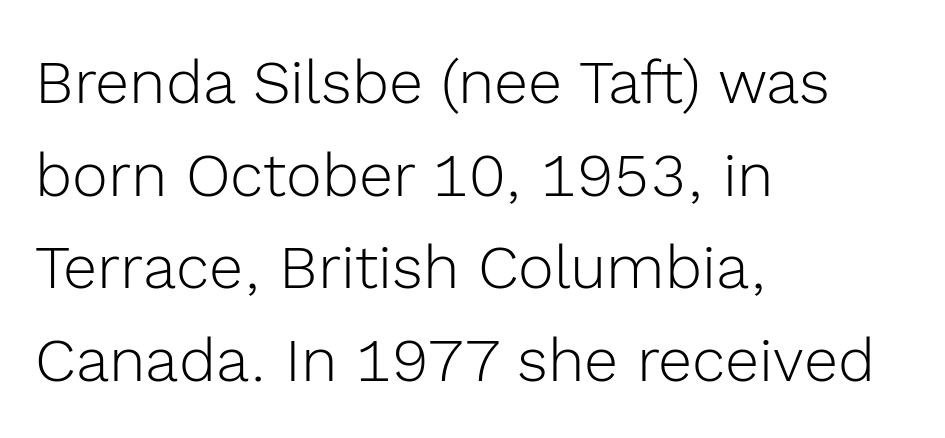
The image shows 61 px light sans-serif type, upright; set left-aligned, normal line spacing (1.52x), normal letter spacing, not underlined; a medium x-height.
